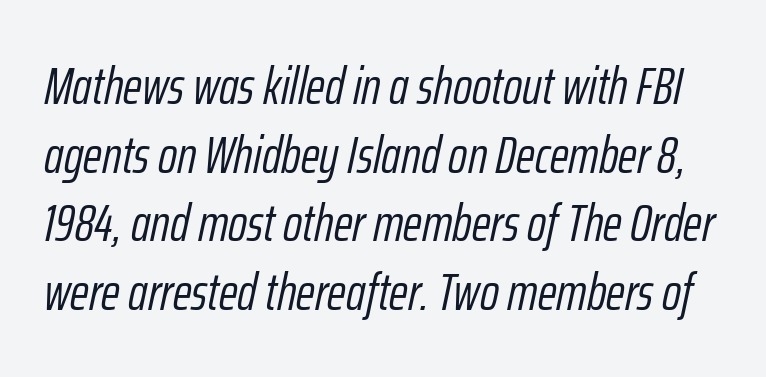
The image shows 52 px light, condensed type, italic (leaning right); set normal line spacing (1.32x), normal letter spacing, not underlined; low stroke contrast and a medium x-height.
